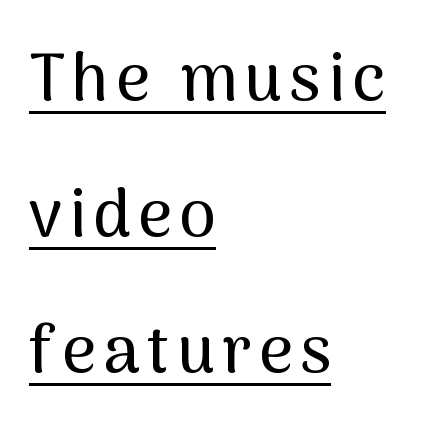
Q: Is the text italic (slanted)? A: No, it is upright.
Q: Is the typeface a serif or a sans-serif typeface? A: Sans-serif.
Q: Is the text underlined? A: Yes.
Q: How is the paragraph aligned? A: Left-aligned.
Q: Is the spacing between lines tight, normal or loose? A: Loose.
Q: Width (condensed, normal, or wide)? A: Normal.
Q: Stroke contrast? A: Medium.
Q: x-height? A: Medium.
Q: Monospaced? A: No.
